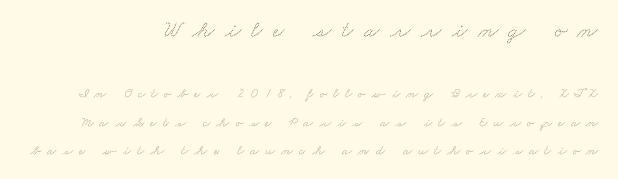
Q: Is the text bold? A: No.
Q: Is the text underlined? A: No.
Q: How is the paragraph aligned? A: Right-aligned.
Q: Is the spacing between letters normal or unusually wide? A: Unusually wide.
Q: Is the spacing between lines tight, normal or loose? A: Loose.
Q: Which block of text is set in a larger size, the first (top) or the second (bottom)? A: The first (top) one.
